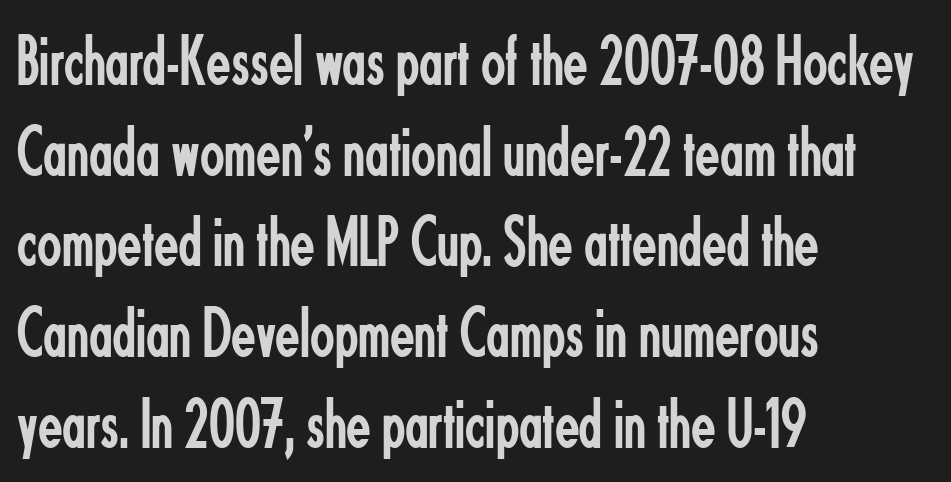
{"serif": "no", "italic": "no", "bold": "no", "weight": "regular", "width": "condensed", "stroke_contrast": "low", "x_height": "small", "monospaced": "no", "underline": "no", "align": "left", "line_spacing": "normal", "line_spacing_ratio": 1.26, "letter_spacing": "normal", "letter_spacing_em": 0.0, "glyph_px": 72}
